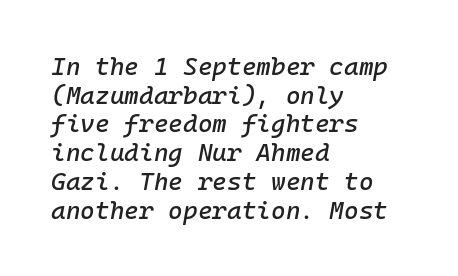
The image shows 25 px text type, italic (leaning right); set left-aligned, tight line spacing (1.15x), normal letter spacing, not underlined.
